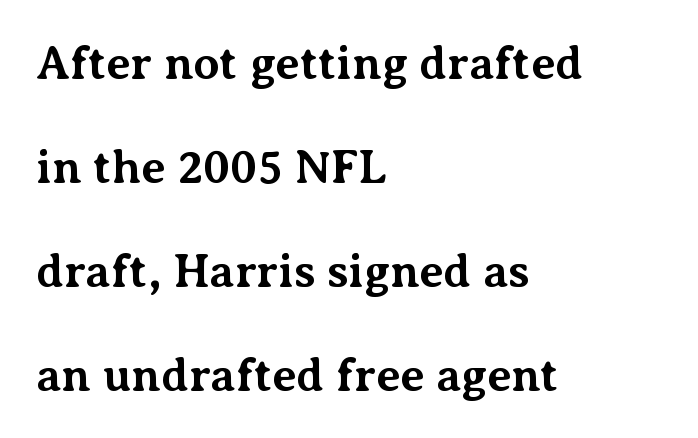
The image shows 47 px bold serif type, upright; set left-aligned, loose line spacing (2.21x), normal letter spacing, not underlined; medium stroke contrast and a medium x-height.
